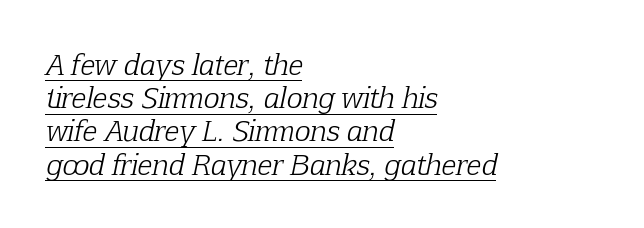
Nothing unusual about the tracking: characters are spaced as the font intends. Students, observe the line beneath the letters — that is underlining. Stroke mass is kept to a normal reading level or below. Each line starts at the same left margin while the right side varies. If you drew a line through each stem, it would be angled.
